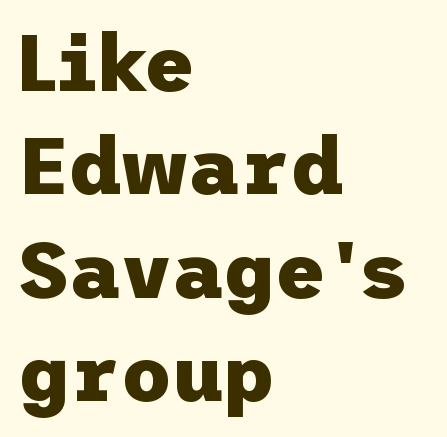
{"serif": "no", "italic": "no", "bold": "yes", "weight": "heavy", "width": "normal", "stroke_contrast": "low", "x_height": "medium", "underline": "no", "align": "left", "line_spacing": "normal", "line_spacing_ratio": 1.31, "letter_spacing": "normal", "letter_spacing_em": 0.0, "glyph_px": 79}
